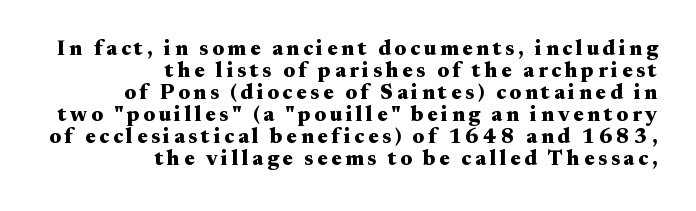
The image shows 21 px bold type, upright; set right-aligned, tight line spacing (1.05x), not underlined.
